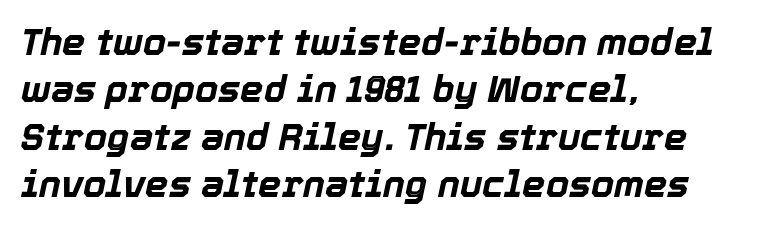
{"italic": "yes", "lean": "right", "slant_degrees": 12, "bold": "yes", "weight": "bold", "width": "normal", "x_height": "medium", "monospaced": "no", "underline": "no", "align": "left", "line_spacing": "normal", "line_spacing_ratio": 1.28, "letter_spacing": "normal", "letter_spacing_em": 0.0, "glyph_px": 37}
